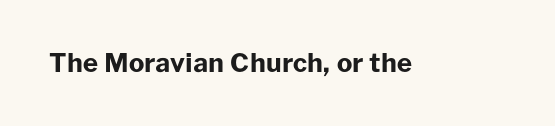
{"italic": "no", "bold": "yes", "underline": "no", "letter_spacing": "normal", "letter_spacing_em": 0.0, "glyph_px": 26}
